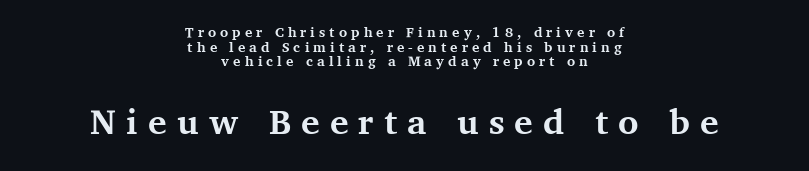
The image shows 35 px bold serif type, upright; set centered, tight line spacing (1.05x), unusually wide letter spacing (+0.29 em), not underlined; the second (bottom) block is 2.5x larger; medium stroke contrast and a medium x-height.
